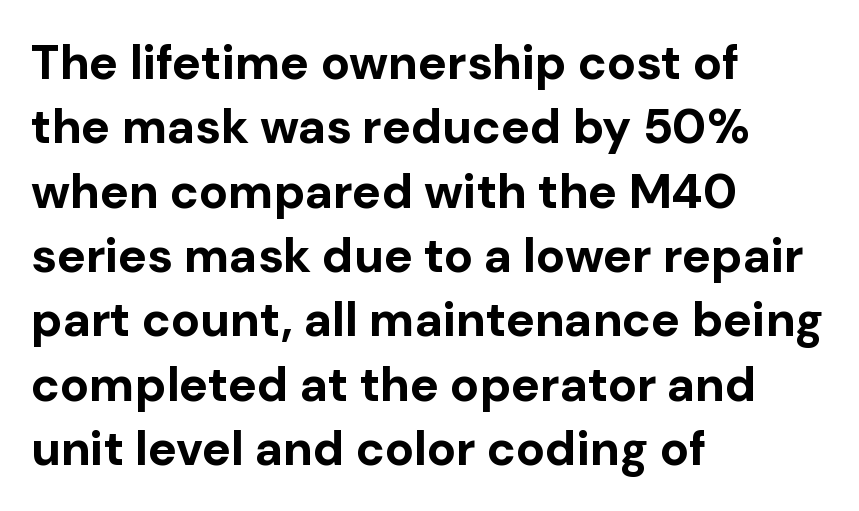
The image shows 48 px bold sans-serif type, upright; set left-aligned, normal line spacing (1.34x), normal letter spacing, not underlined; low stroke contrast and a medium x-height.
